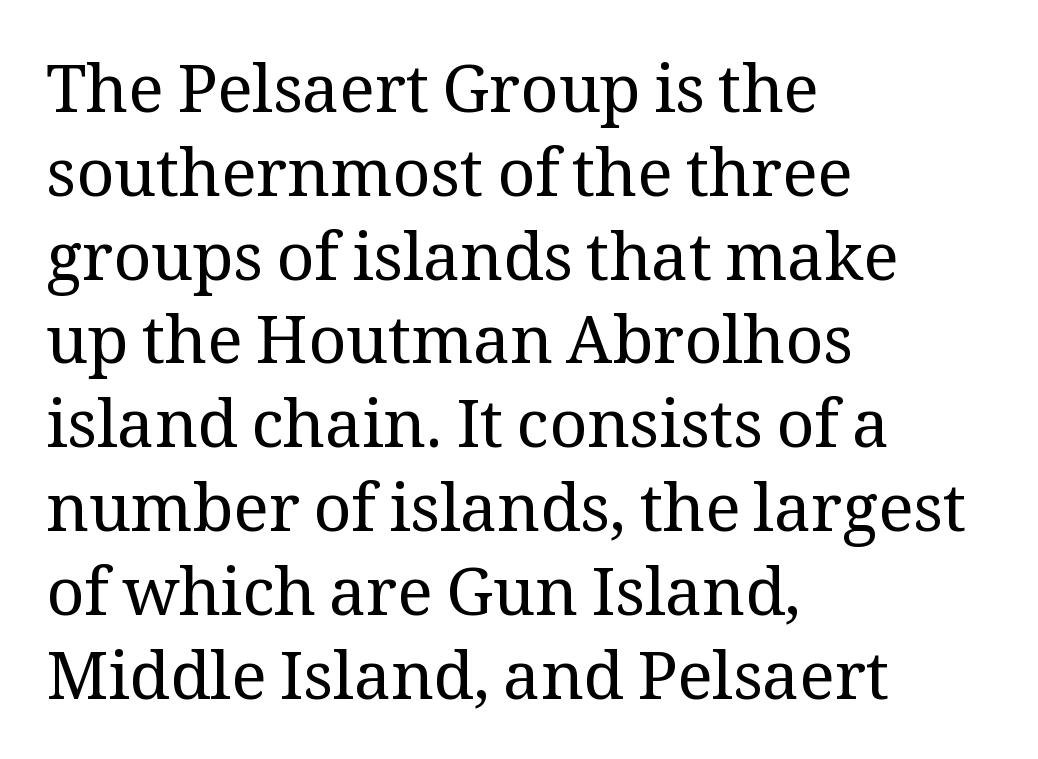
Q: Is the text bold? A: No.
Q: Is the text italic (slanted)? A: No, it is upright.
Q: Is the typeface a serif or a sans-serif typeface? A: Serif.
Q: Is the text underlined? A: No.
Q: How is the paragraph aligned? A: Left-aligned.
Q: Is the spacing between letters normal or unusually wide? A: Normal.
Q: Is the spacing between lines tight, normal or loose? A: Normal.
Q: Width (condensed, normal, or wide)? A: Normal.
Q: Stroke contrast? A: Medium.
Q: x-height? A: Medium.
Q: Monospaced? A: No.
